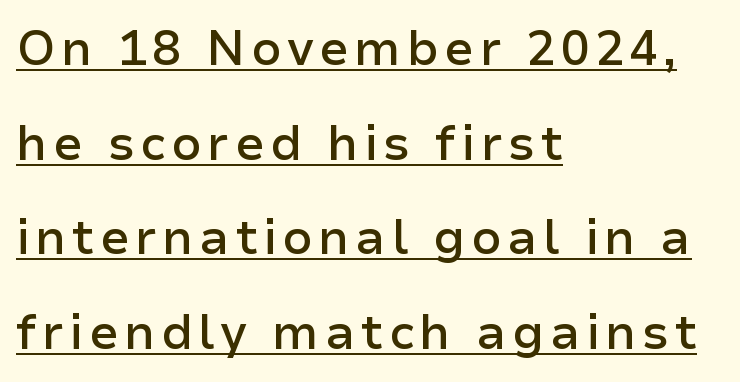
Stroke thickness is moderately raised; the sample reads as semibold. This sample trades compactness for vertical openness between lines. The glyphs in this specimen are sans serif. A typesetter would call this proportional, since set widths differ per character. When letters stand straight like this, we call the style roman or upright.
